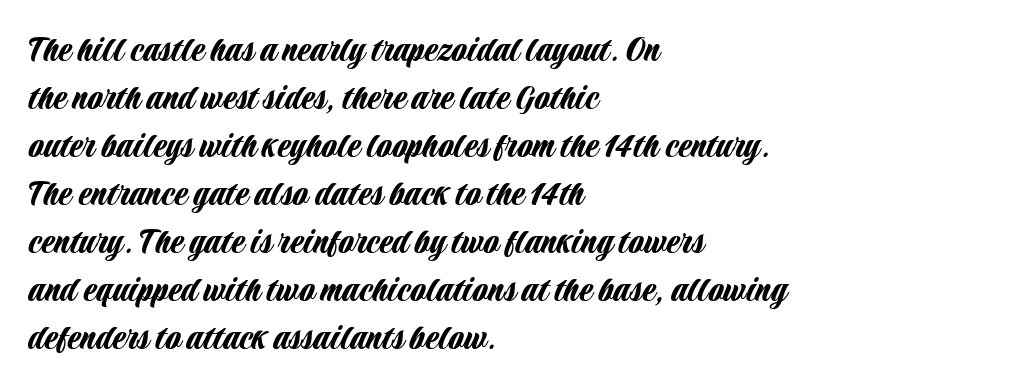
{"serif": "no", "width": "condensed", "stroke_contrast": "low", "x_height": "large", "monospaced": "no", "underline": "no", "align": "left", "line_spacing_ratio": 1.23, "letter_spacing": "normal", "letter_spacing_em": 0.0, "glyph_px": 39}
